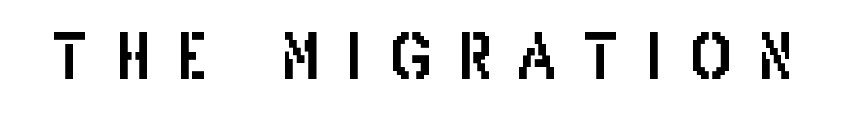
The image shows 62 px condensed sans-serif type, upright; set unusually wide letter spacing (+0.43 em), not underlined; low stroke contrast and a large x-height.
